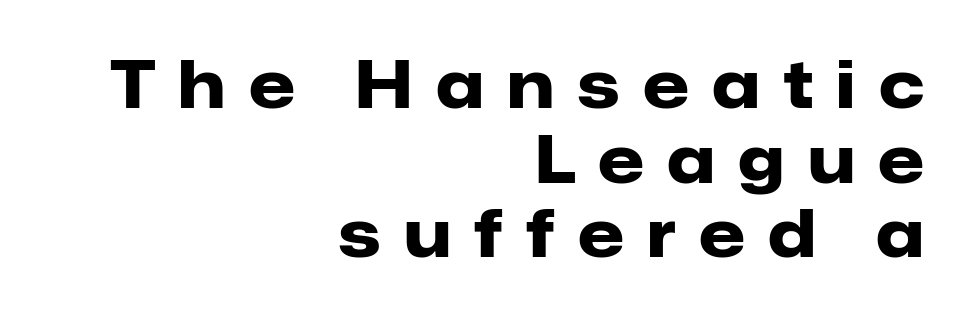
The area under the type is left untouched. The type is letterspaced generously, with wide tracking. Horizontally, the lines are justified to the trailing edge only. Weight: bold. Leading is clearly below the norm, producing a dense column. Proportional: the letters do not fall into vertical columns.
